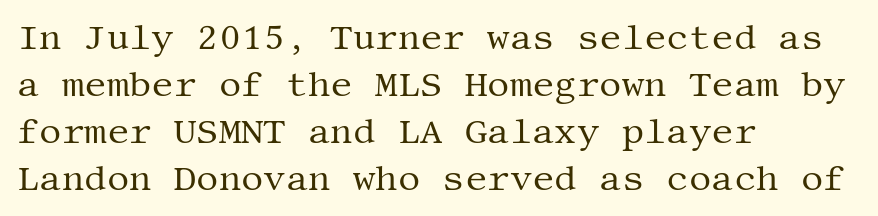
{"serif": "yes", "italic": "no", "bold": "no", "weight": "regular", "width": "normal", "stroke_contrast": "medium", "x_height": "large", "underline": "no", "align": "left", "line_spacing": "normal", "line_spacing_ratio": 1.34, "letter_spacing": "normal", "letter_spacing_em": 0.0, "glyph_px": 35}
